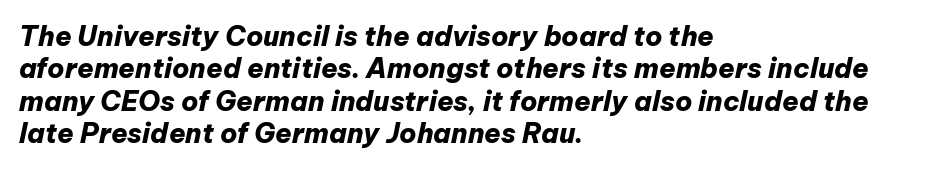
The setting favours the left margin, as ordinary paragraphs usually do. Students, this is bold: see how much ink each stroke carries. Students, note that the glyphs here touch the page at normal intervals. Every character sits at an angle, as italics do. The passage shown is not underscored anywhere.
